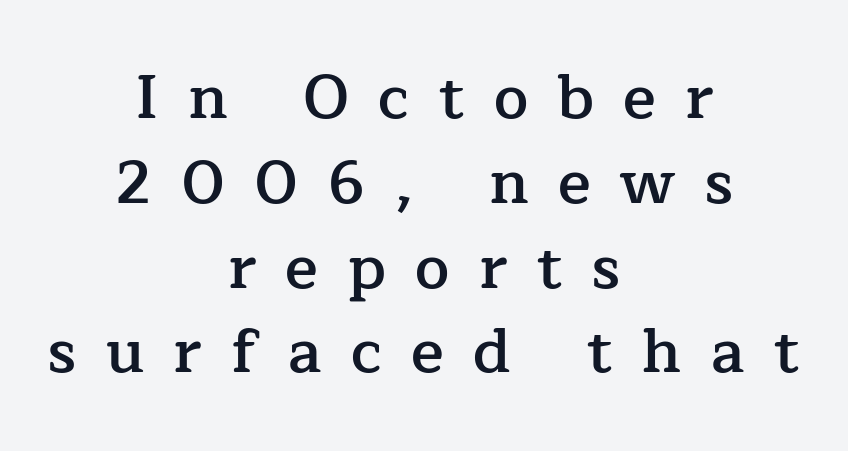
Honestly, there is no underline to notice here at all. Does the lettering tilt? It doesn't — this is upright. The letters advance in unequal steps, a hallmark of proportional type. The rendering uses a moderate line-height, typical for paragraphs. A bit beefed up — I'd call it semibold rather than bold.
